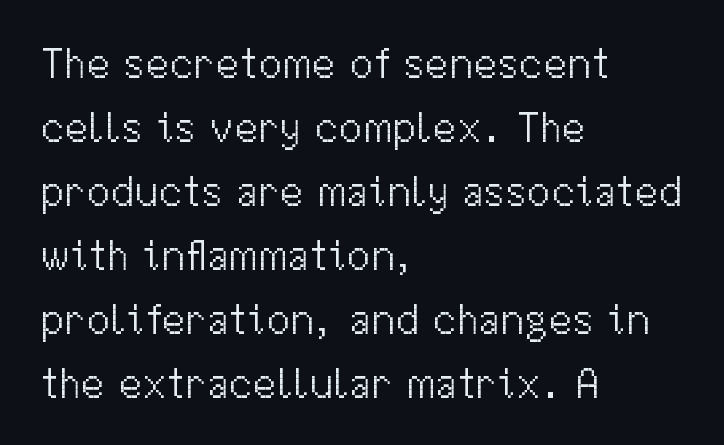
{"serif": "no", "italic": "no", "bold": "no", "weight": "light", "width": "normal", "stroke_contrast": "medium", "x_height": "medium", "monospaced": "no", "underline": "no", "align": "left", "line_spacing": "normal", "line_spacing_ratio": 1.49, "letter_spacing": "normal", "letter_spacing_em": 0.0, "glyph_px": 43}
